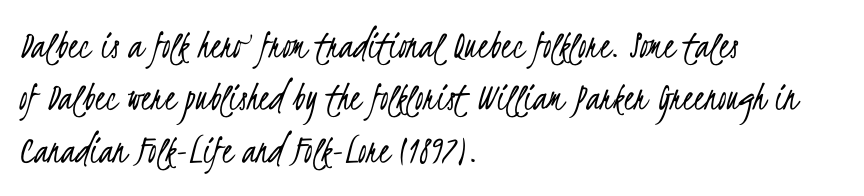
{"serif": "no", "bold": "no", "weight": "light", "width": "condensed", "stroke_contrast": "low", "x_height": "small", "monospaced": "no", "underline": "no", "align": "left", "line_spacing": "normal", "line_spacing_ratio": 1.25, "letter_spacing": "normal", "letter_spacing_em": 0.0, "glyph_px": 42}
